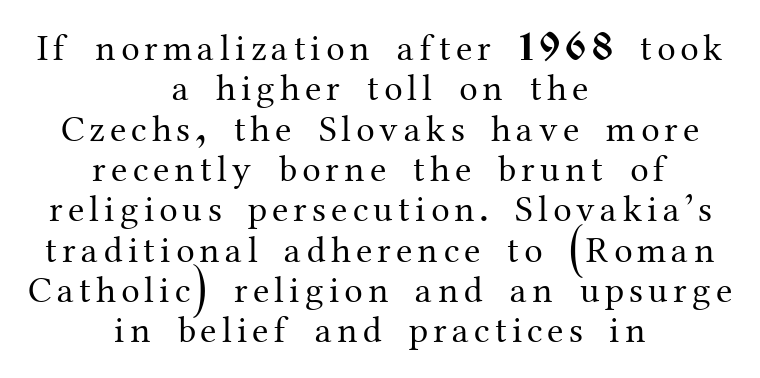
{"serif": "yes", "italic": "no", "bold": "no", "weight": "regular", "width": "normal", "stroke_contrast": "medium", "x_height": "medium", "monospaced": "no", "underline": "no", "align": "center", "line_spacing": "tight", "line_spacing_ratio": 1.09, "glyph_px": 37}
